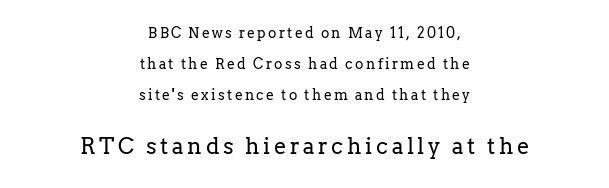
The image shows 22 px text type, upright; set centered, loose line spacing (2.21x), not underlined; the second (bottom) block is 1.57x larger.
